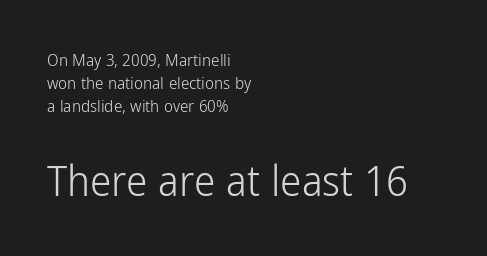
{"serif": "no", "italic": "no", "bold": "no", "weight": "light", "width": "condensed", "stroke_contrast": "low", "x_height": "medium", "monospaced": "no", "underline": "no", "align": "left", "line_spacing": "normal", "line_spacing_ratio": 1.34, "letter_spacing": "normal", "letter_spacing_em": 0.0, "larger_block": "second", "size_ratio": 2.53, "glyph_px": 43}
